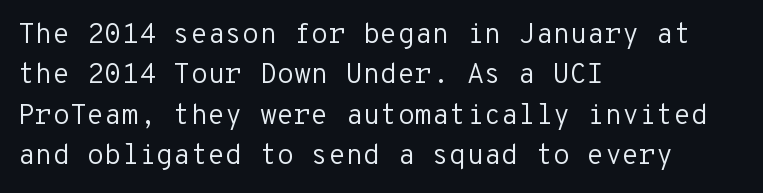
The image shows 28 px regular-weight sans-serif type, upright, monospaced; set left-aligned, normal line spacing (1.44x), normal letter spacing, not underlined; low stroke contrast and a medium x-height.
